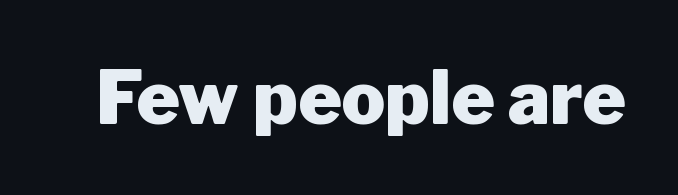
Q: Is the text bold? A: Yes.
Q: Is the text italic (slanted)? A: No, it is upright.
Q: Is the typeface a serif or a sans-serif typeface? A: Sans-serif.
Q: Is the text underlined? A: No.
Q: Is the spacing between letters normal or unusually wide? A: Normal.
Q: Width (condensed, normal, or wide)? A: Normal.
Q: Stroke contrast? A: Low.
Q: x-height? A: Medium.
Q: Monospaced? A: No.
